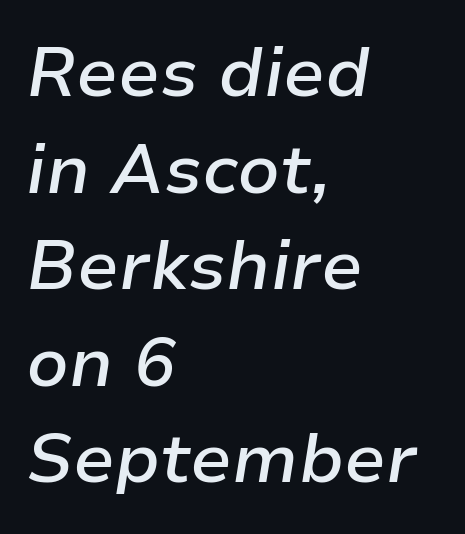
Summary of weight: moderately heavy, a semibold. Character widths vary here, with narrow letters taking less room than wide ones. Characters follow at the spacing the type designer built in. Slant detected: the letters are inclined. Short and long lines alike share a common starting point at left.
